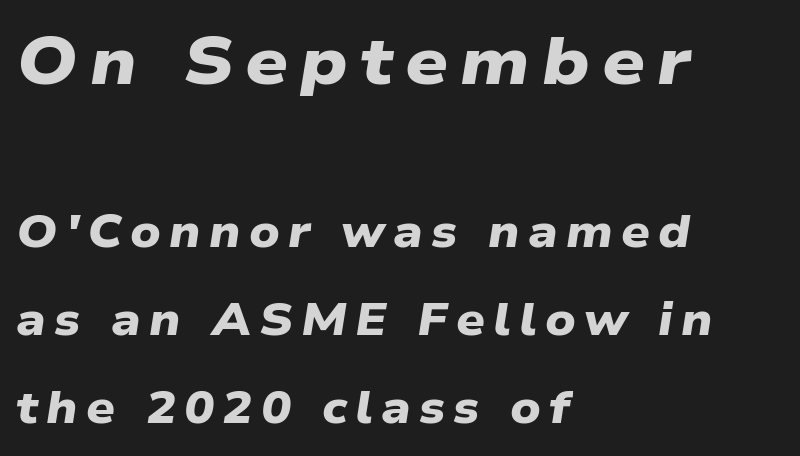
Students, observe: this is what heavily led, spacious text looks like. The font is running at its bold setting. The zone under the glyphs is completely vacant. Character size in the leading block exceeds that of the trailing block.
